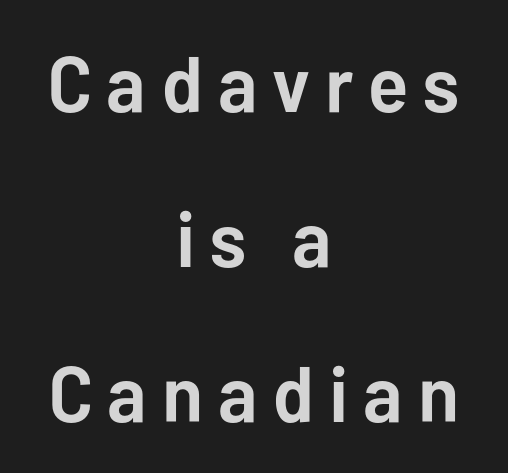
Q: Is the text bold? A: Yes.
Q: Is the text italic (slanted)? A: No, it is upright.
Q: Is the typeface a serif or a sans-serif typeface? A: Sans-serif.
Q: Is the text underlined? A: No.
Q: How is the paragraph aligned? A: Centered.
Q: Is the spacing between lines tight, normal or loose? A: Loose.
Q: Width (condensed, normal, or wide)? A: Normal.
Q: Stroke contrast? A: Low.
Q: x-height? A: Medium.
Q: Monospaced? A: No.
